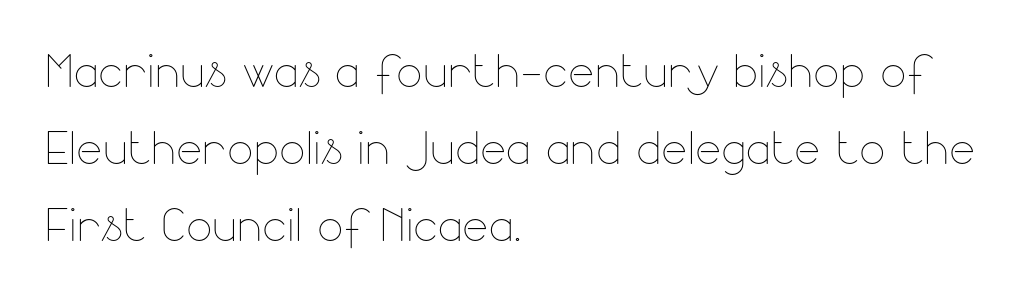
Q: Is the text bold? A: No.
Q: Is the text italic (slanted)? A: No, it is upright.
Q: Is the text underlined? A: No.
Q: How is the paragraph aligned? A: Left-aligned.
Q: Is the spacing between letters normal or unusually wide? A: Normal.
Q: Width (condensed, normal, or wide)? A: Normal.
Q: Stroke contrast? A: Low.
Q: x-height? A: Small.
Q: Monospaced? A: No.
